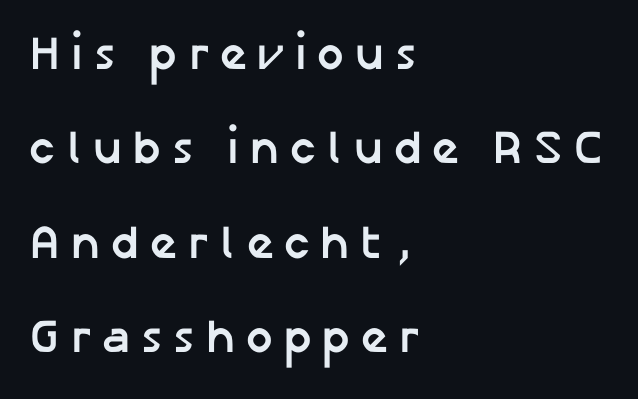
The specimen reads as upright at a glance. Type without underlining. Heavy-handed strokes throughout: this text is bold. The lines are quadded left.
